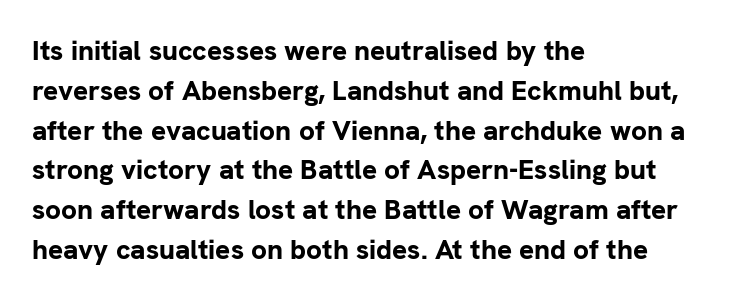
The image shows 28 px bold sans-serif type, upright; set left-aligned, normal line spacing (1.42x), normal letter spacing, not underlined; low stroke contrast and a medium x-height.
